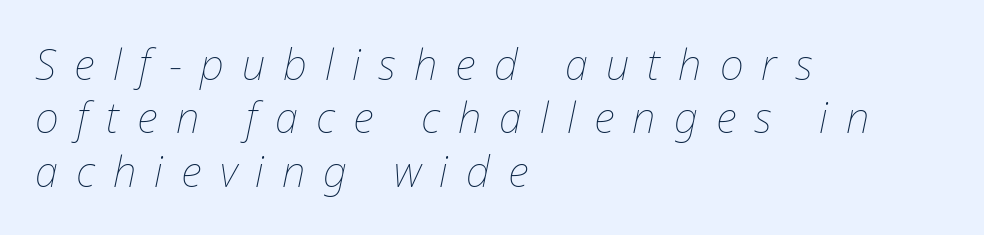
Q: Is the text bold? A: No.
Q: Is the text italic (slanted)? A: Yes, it leans right by about 12 degrees.
Q: Is the text underlined? A: No.
Q: How is the paragraph aligned? A: Left-aligned.
Q: Is the spacing between letters normal or unusually wide? A: Unusually wide.
Q: Is the spacing between lines tight, normal or loose? A: Normal.
Q: Width (condensed, normal, or wide)? A: Normal.
Q: Stroke contrast? A: Low.
Q: x-height? A: Medium.
Q: Monospaced? A: No.
